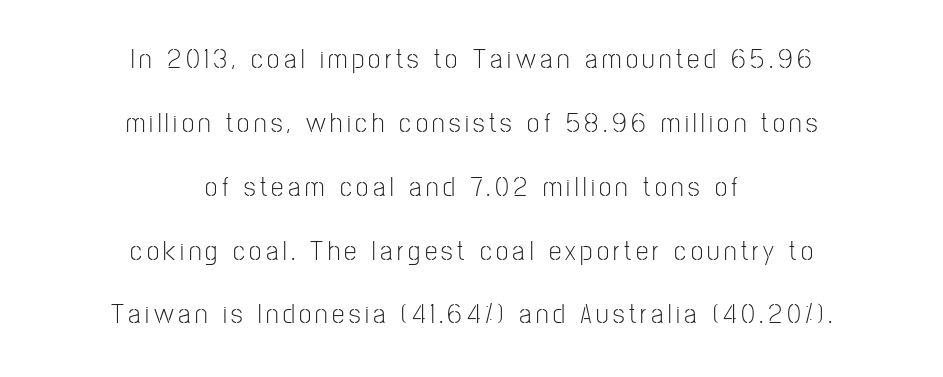
The image shows 28 px light, condensed sans-serif type, upright; set centered, loose line spacing (2.28x), not underlined; low stroke contrast and a medium x-height.
